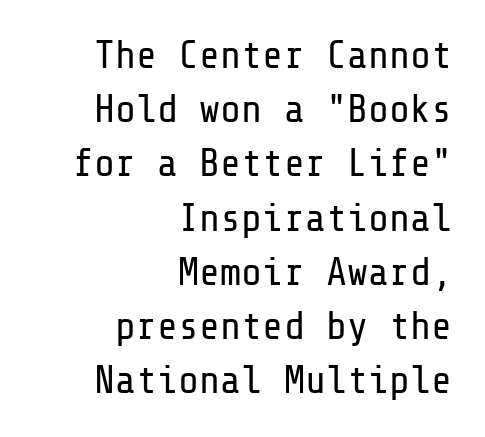
The image shows 39 px regular-weight sans-serif type, upright; set right-aligned, normal line spacing (1.39x), normal letter spacing, not underlined; low stroke contrast and a medium x-height.
